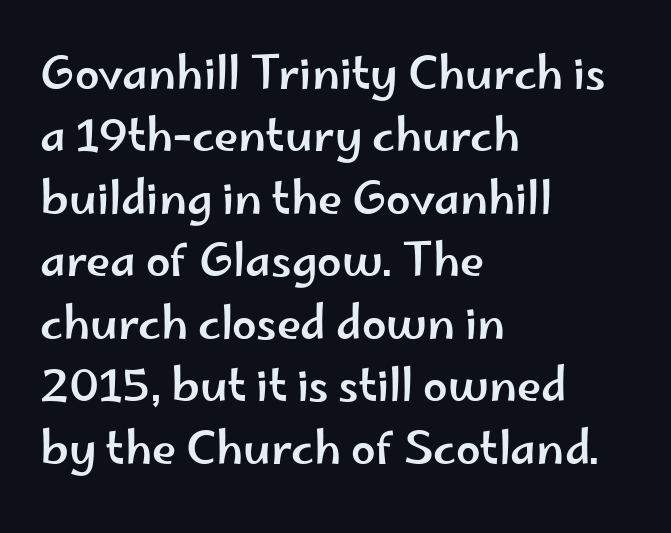
Q: Is the text italic (slanted)? A: No, it is upright.
Q: Is the typeface a serif or a sans-serif typeface? A: Sans-serif.
Q: Is the text underlined? A: No.
Q: How is the paragraph aligned? A: Left-aligned.
Q: Is the spacing between letters normal or unusually wide? A: Normal.
Q: Is the spacing between lines tight, normal or loose? A: Normal.
Q: Width (condensed, normal, or wide)? A: Wide.
Q: Stroke contrast? A: Low.
Q: x-height? A: Small.
Q: Monospaced? A: No.
